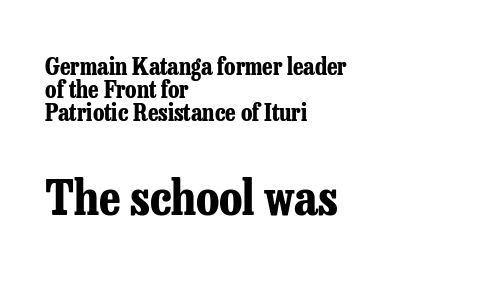
{"serif": "yes", "italic": "no", "bold": "yes", "weight": "bold", "width": "condensed", "stroke_contrast": "low", "x_height": "medium", "monospaced": "no", "underline": "no", "align": "left", "line_spacing": "tight", "line_spacing_ratio": 0.95, "letter_spacing": "normal", "letter_spacing_em": 0.0, "larger_block": "second", "size_ratio": 2.04, "glyph_px": 49}
